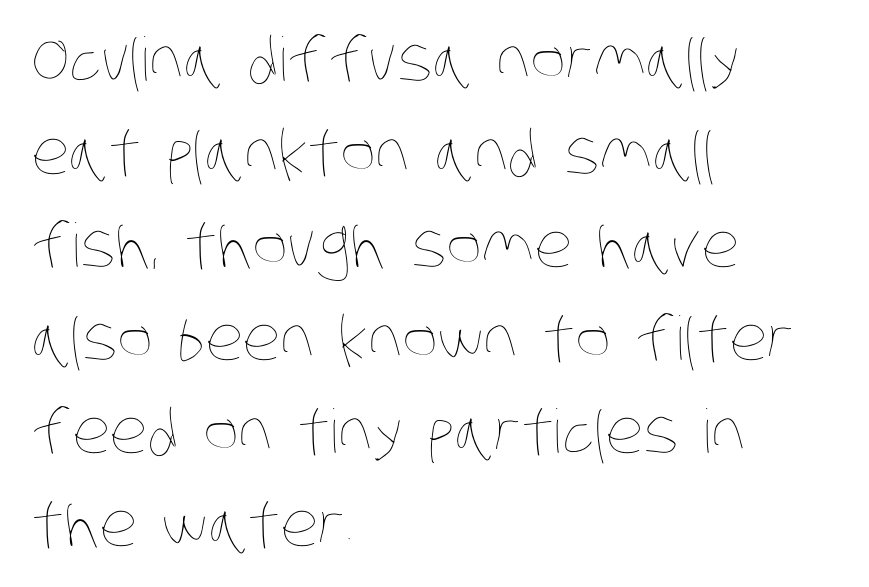
{"bold": "no", "weight": "thin", "width": "condensed", "stroke_contrast": "low", "x_height": "large", "monospaced": "no", "underline": "no", "align": "left", "line_spacing": "normal", "line_spacing_ratio": 1.55, "letter_spacing": "normal", "letter_spacing_em": 0.0, "glyph_px": 60}
